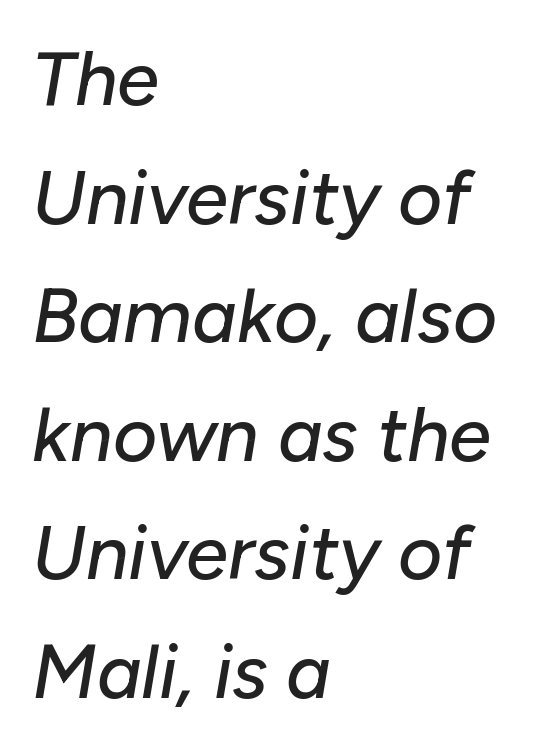
The image shows 76 px text type, italic (leaning right); set left-aligned, normal line spacing (1.56x), normal letter spacing, not underlined; low stroke contrast and a medium x-height.
